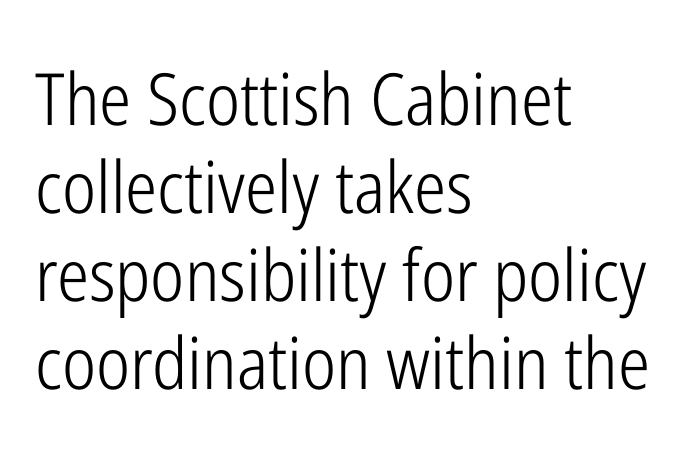
The image shows 72 px light, condensed sans-serif type, upright; set left-aligned, line spacing 1.22x, normal letter spacing, not underlined; low stroke contrast and a medium x-height.
